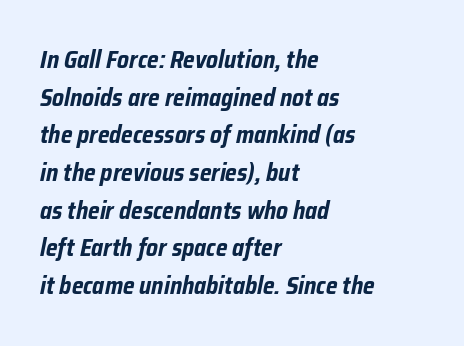
The image shows 24 px bold type, italic (leaning right); set left-aligned, normal line spacing (1.57x), normal letter spacing, not underlined.
